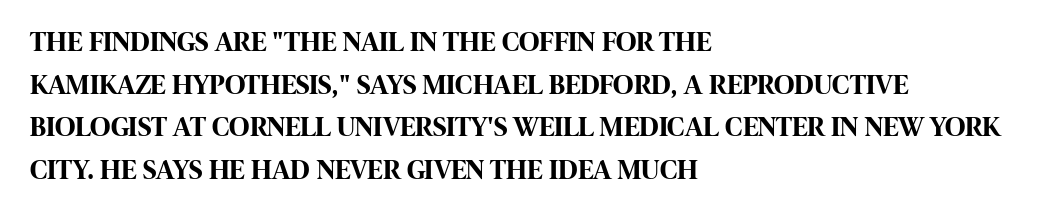
The image shows 28 px bold, condensed sans-serif type, upright; set left-aligned, normal line spacing (1.52x), normal letter spacing, not underlined; high stroke contrast and a large x-height.
